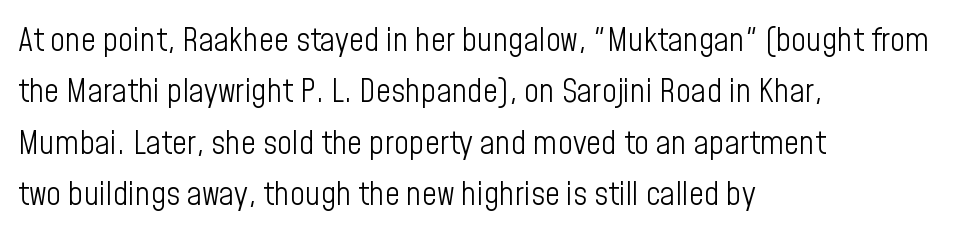
The axis of the letterforms is exactly vertical. Leftover space on each line is placed entirely after the last word. The typesetting does not lean heavy: it is not bold. There is no visible air inserted between adjacent glyphs. The passage shown is typed in a proportional face where columns would drift. A typesetter would label this face a sans.
